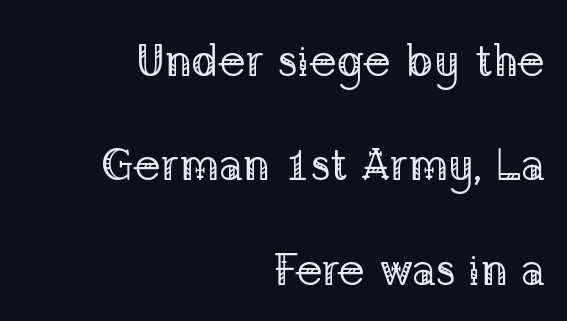
The image shows 45 px regular-weight serif type, upright; set right-aligned, loose line spacing (2.32x), normal letter spacing, not underlined; low stroke contrast and a medium x-height.
